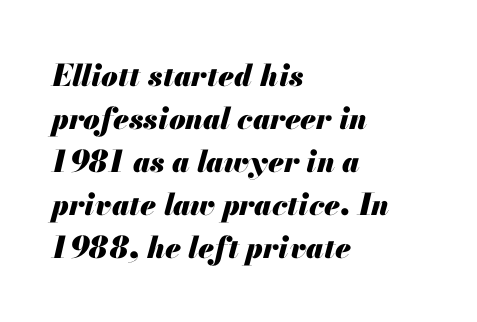
Q: Is the text bold? A: Yes.
Q: Is the text italic (slanted)? A: Yes, it leans right by about 13 degrees.
Q: Is the text underlined? A: No.
Q: How is the paragraph aligned? A: Left-aligned.
Q: Is the spacing between letters normal or unusually wide? A: Normal.
Q: Is the spacing between lines tight, normal or loose? A: Normal.
Q: Width (condensed, normal, or wide)? A: Normal.
Q: Stroke contrast? A: Medium.
Q: x-height? A: Small.
Q: Monospaced? A: No.
